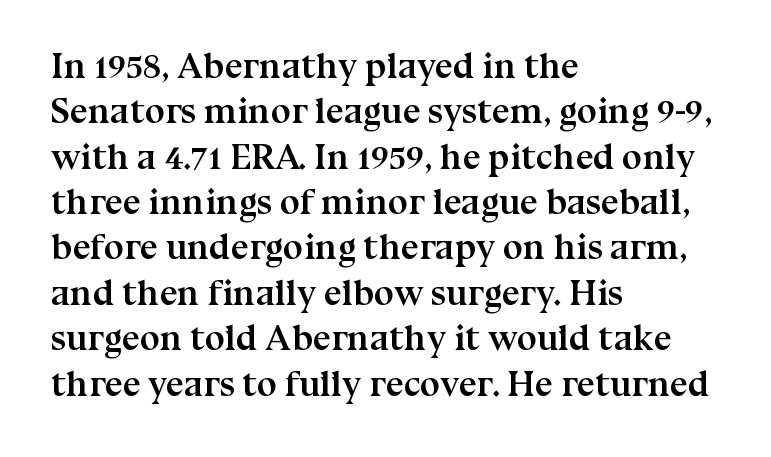
Whoever set this chose a conventional vertical rhythm. Pretty heavy lettering here — definitely bold. Each line starts at the same left margin while the right side varies. The typeface chosen for these lines features serifs.
